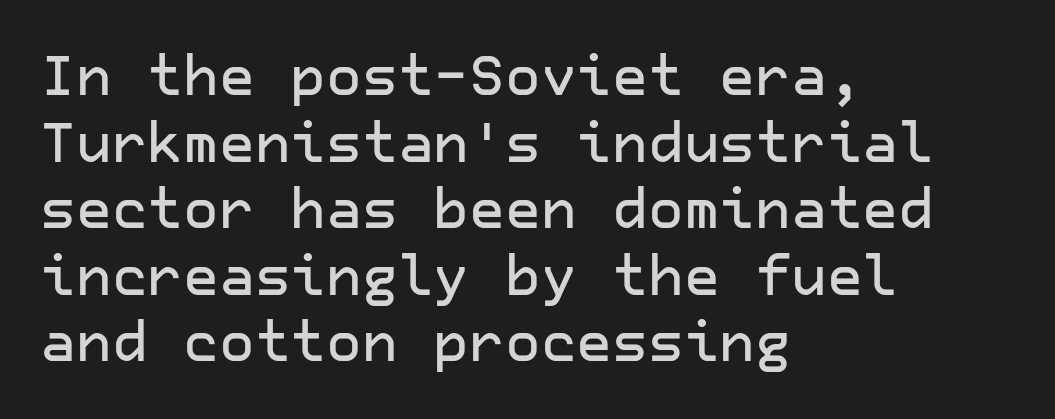
These lines stack with their left ends in a neat column. Anything drawn beneath the words? Only blank space. Each letter's strokes conclude bluntly, with no projecting serifs. Each word holds together tightly as a unit, with standard inter-letter gaps.
